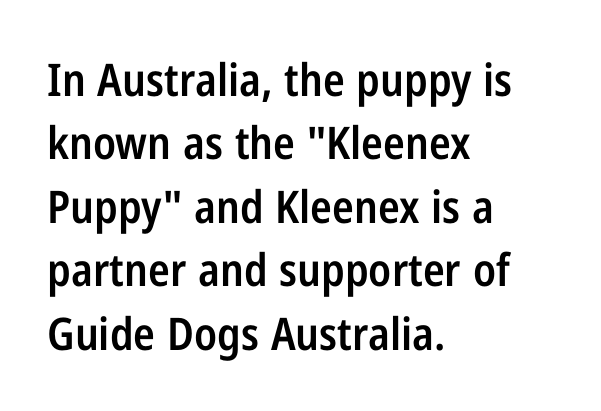
Look at the tracking — it's just the regular setting, nothing added. These lines sit exactly where default settings would place them. These lines are rendered in a variable-pitch font. Words float on clear page, feet unadorned.
